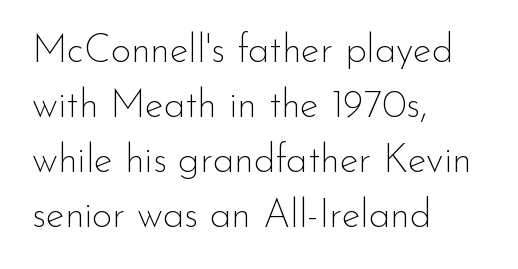
{"serif": "no", "italic": "no", "bold": "no", "weight": "thin", "width": "normal", "stroke_contrast": "low", "x_height": "small", "monospaced": "no", "underline": "no", "align": "left", "line_spacing": "normal", "line_spacing_ratio": 1.41, "letter_spacing": "normal", "letter_spacing_em": 0.0, "glyph_px": 39}
